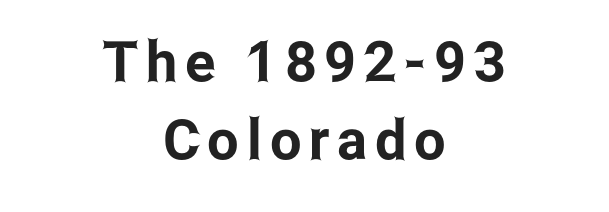
Font category for this specimen: sans-serif. The designer left line spacing at the default. The text block is weighted toward neither margin, spreading evenly from the middle. These lines are rendered in a variable-pitch font. Italic? Not at all — the glyphs are vertical. Plain, unruled lines of type.
